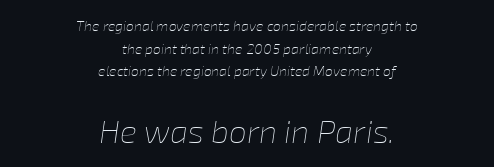
Q: Is the text bold? A: No.
Q: Is the text italic (slanted)? A: Yes, it leans right by about 8 degrees.
Q: Is the text underlined? A: No.
Q: How is the paragraph aligned? A: Centered.
Q: Is the spacing between letters normal or unusually wide? A: Normal.
Q: Is the spacing between lines tight, normal or loose? A: Normal.
Q: Which block of text is set in a larger size, the first (top) or the second (bottom)? A: The second (bottom) one.
Q: Width (condensed, normal, or wide)? A: Normal.
Q: Stroke contrast? A: Low.
Q: x-height? A: Medium.
Q: Monospaced? A: No.
